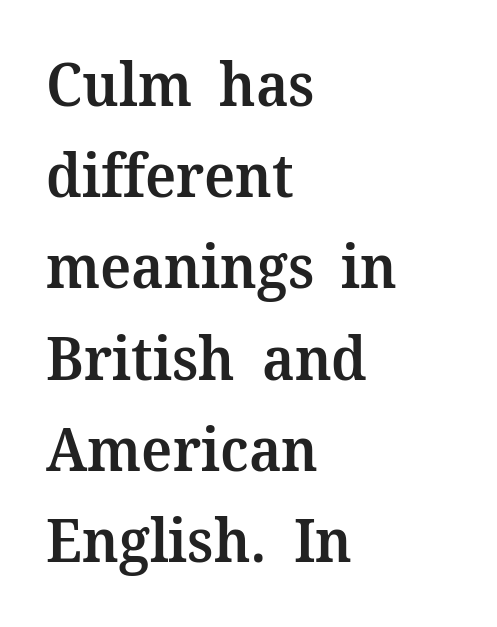
{"serif": "yes", "italic": "no", "bold": "semi", "weight": "semibold", "width": "normal", "stroke_contrast": "medium", "x_height": "medium", "monospaced": "no", "underline": "no", "align": "left", "line_spacing": "normal", "line_spacing_ratio": 1.52, "letter_spacing": "normal", "letter_spacing_em": 0.0, "glyph_px": 60}
